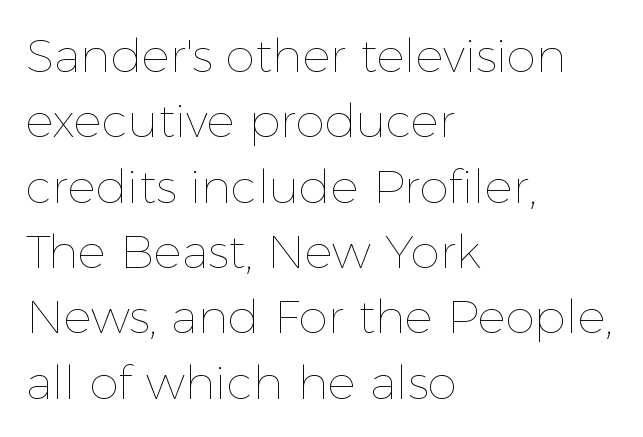
{"italic": "no", "bold": "no", "weight": "thin", "width": "normal", "x_height": "medium", "monospaced": "no", "underline": "no", "align": "left", "line_spacing": "normal", "line_spacing_ratio": 1.39, "letter_spacing": "normal", "letter_spacing_em": 0.0, "glyph_px": 47}
